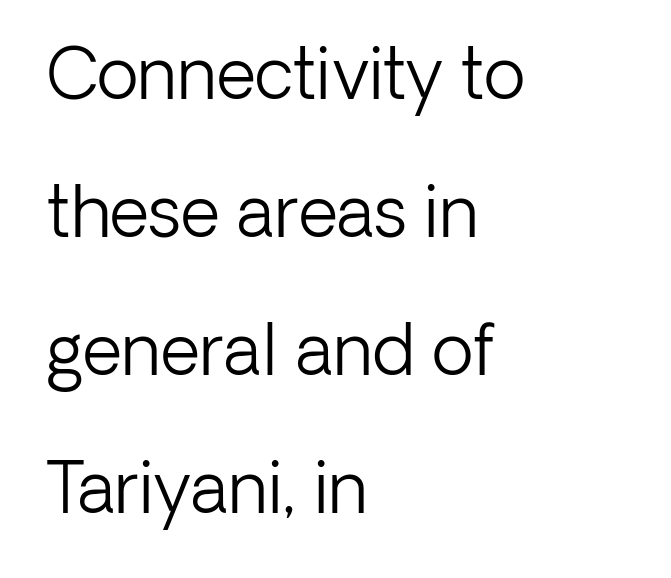
Students, observe: this is what heavily led, spacious text looks like. A roman cut, with each character standing at attention. Standard letterfit; no display-style spreading of the glyphs. Look at the bottom of the vertical strokes: they stop flat, with no serifs. Reading down the block, your eye returns to a fixed left position each line. The glyphs are unaccompanied by any horizontal stroke below them.
